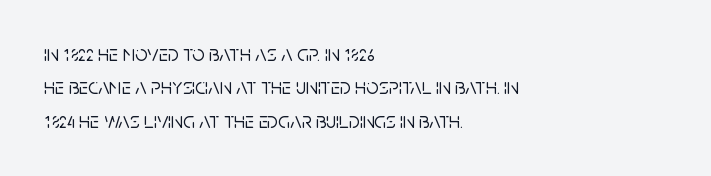
{"italic": "no", "underline": "no", "align": "left", "line_spacing": "normal", "line_spacing_ratio": 1.52, "letter_spacing": "normal", "letter_spacing_em": 0.0, "glyph_px": 22}
